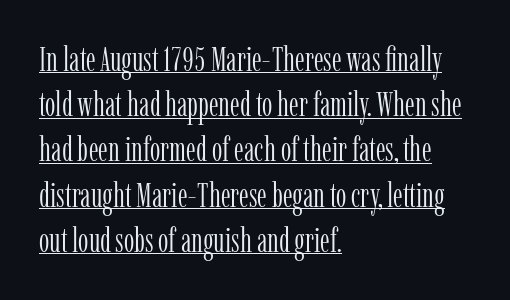
Q: Is the text bold? A: No.
Q: Is the text italic (slanted)? A: No, it is upright.
Q: Is the typeface a serif or a sans-serif typeface? A: Serif.
Q: Is the text underlined? A: Yes.
Q: How is the paragraph aligned? A: Left-aligned.
Q: Is the spacing between letters normal or unusually wide? A: Normal.
Q: Is the spacing between lines tight, normal or loose? A: Normal.
Q: Width (condensed, normal, or wide)? A: Condensed.
Q: Stroke contrast? A: Low.
Q: x-height? A: Medium.
Q: Monospaced? A: No.
